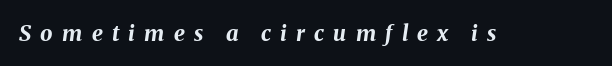
Display-style spreading of the glyphs; the letterfit is very open. Descenders are the only things crossing below the line. Tall strokes in this sample are angled rather than plumb. Is the type bold? Yes — the strokes are clearly thick and heavy.
